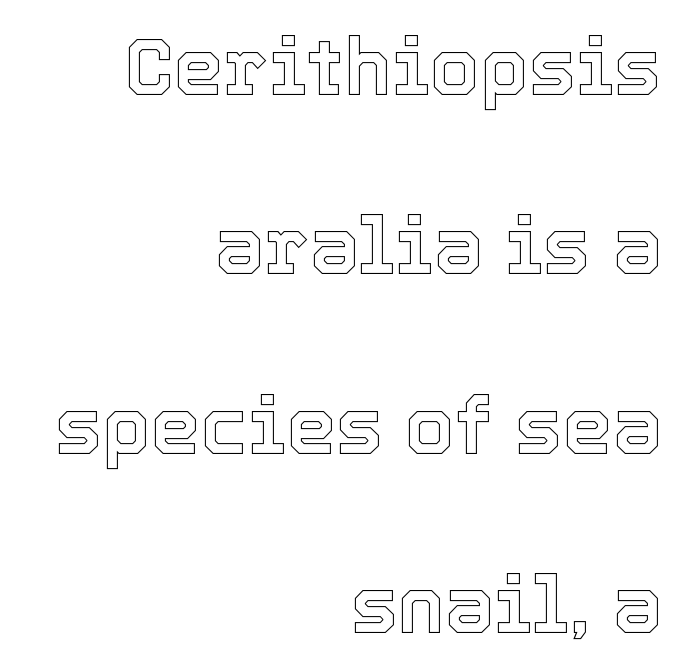
{"italic": "no", "width": "normal", "x_height": "medium", "monospaced": "no", "underline": "no", "align": "right", "line_spacing": "loose", "line_spacing_ratio": 2.27, "letter_spacing": "normal", "letter_spacing_em": 0.0, "glyph_px": 79}
